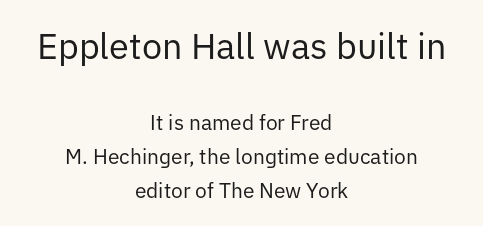
The image shows 36 px regular-weight sans-serif type, upright; set centered, normal line spacing (1.6x), normal letter spacing, not underlined; the first (top) block is 1.71x larger; low stroke contrast and a medium x-height.
